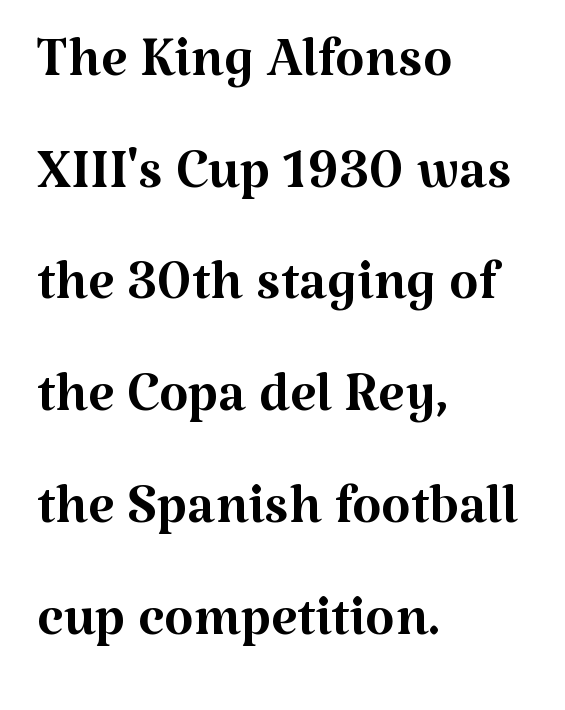
{"serif": "yes", "italic": "no", "bold": "no", "weight": "regular", "width": "normal", "stroke_contrast": "medium", "x_height": "medium", "monospaced": "no", "underline": "no", "align": "left", "line_spacing": "normal", "line_spacing_ratio": 1.47, "letter_spacing": "normal", "letter_spacing_em": 0.0, "glyph_px": 76}
